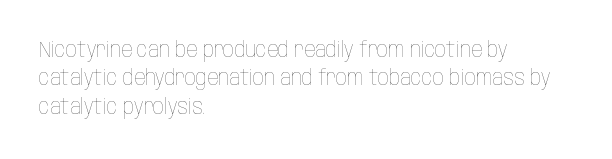
The image shows 22 px text type, upright; set left-aligned, normal line spacing (1.29x), normal letter spacing, not underlined.
